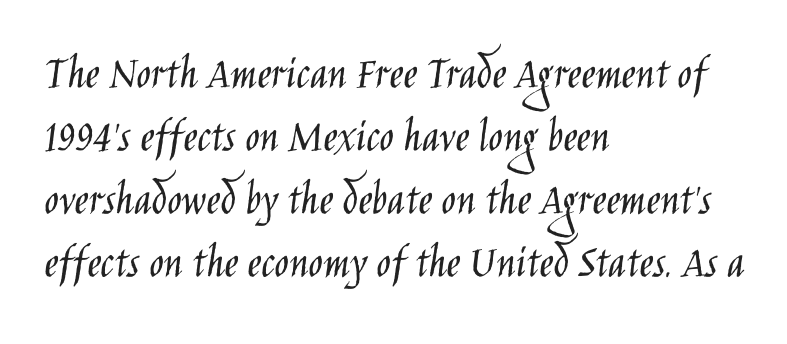
Weight: regular or lighter. The compositor pushed each line to the left boundary. Between one letter and the next there's only the usual sliver of space. You could not count columns in this text — the font is proportionally spaced. This is sans-serif lettering, the kind often seen on screens and signage.
